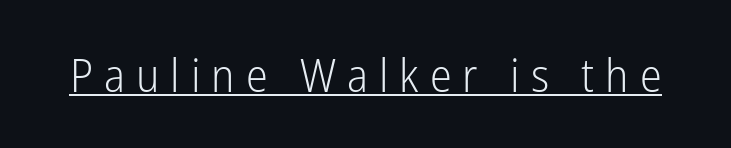
The image shows 46 px light, condensed sans-serif type, upright; set unusually wide letter spacing (+0.24 em), underlined; low stroke contrast and a medium x-height.
